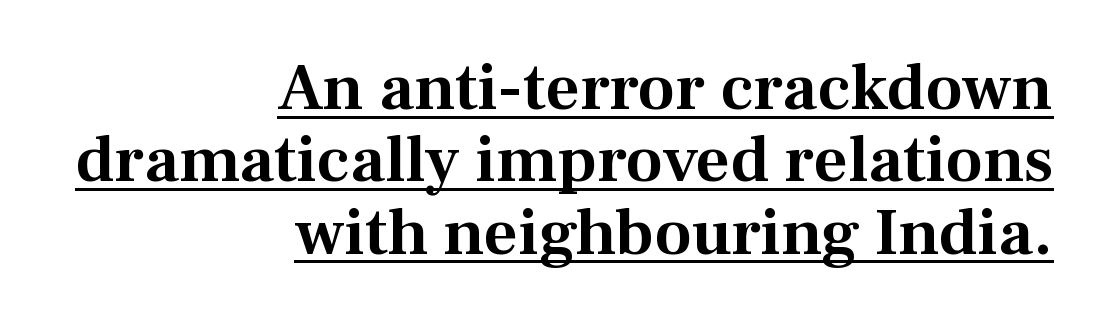
The image shows 67 px serif type, upright; set right-aligned, tight line spacing (1.08x), normal letter spacing, underlined; medium stroke contrast and a medium x-height.
